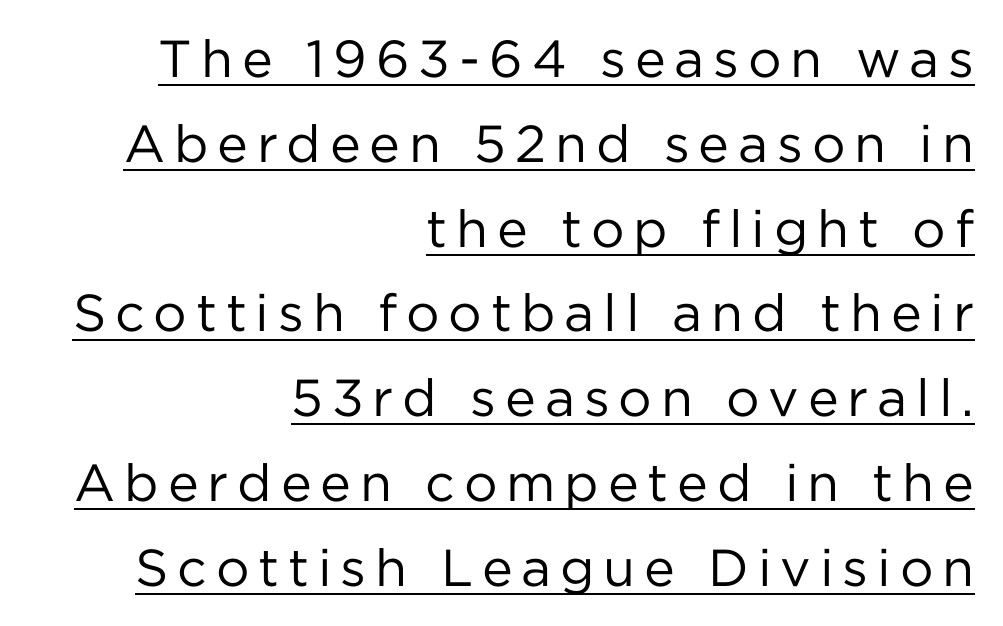
{"serif": "no", "italic": "no", "bold": "no", "weight": "regular", "width": "normal", "stroke_contrast": "low", "x_height": "medium", "monospaced": "no", "underline": "yes", "align": "right", "line_spacing": "normal", "line_spacing_ratio": 1.63, "glyph_px": 52}
